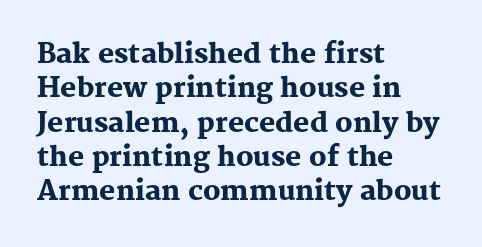
A typesetter would mark this as roman, not italic. Does the copy run flush right? No — it runs flush left. These words are printed bold, with thick strokes throughout. Successive baselines arrive at the customary interval. Caption: standard tracking, unaltered.
